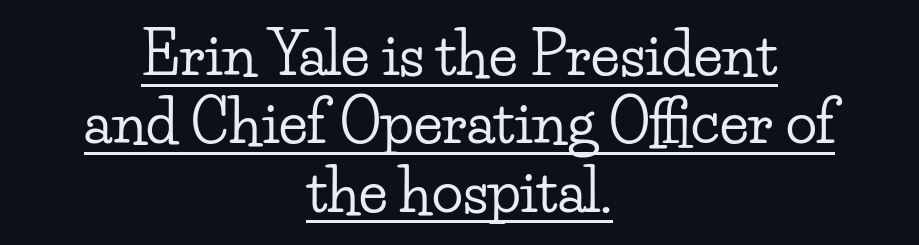
Q: Is the text italic (slanted)? A: No, it is upright.
Q: Is the typeface a serif or a sans-serif typeface? A: Serif.
Q: Is the text underlined? A: Yes.
Q: How is the paragraph aligned? A: Centered.
Q: Is the spacing between letters normal or unusually wide? A: Normal.
Q: Width (condensed, normal, or wide)? A: Wide.
Q: Stroke contrast? A: Low.
Q: x-height? A: Small.
Q: Monospaced? A: No.
